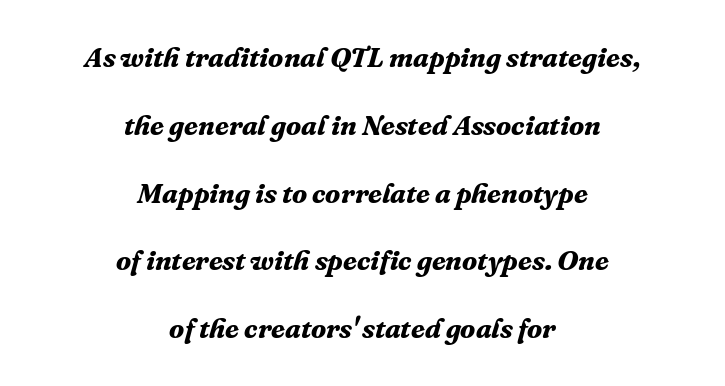
Q: Is the text bold? A: Yes.
Q: Is the text italic (slanted)? A: Yes, it leans right by about 16 degrees.
Q: Is the typeface a serif or a sans-serif typeface? A: Serif.
Q: Is the text underlined? A: No.
Q: How is the paragraph aligned? A: Centered.
Q: Is the spacing between letters normal or unusually wide? A: Normal.
Q: Is the spacing between lines tight, normal or loose? A: Loose.
Q: Width (condensed, normal, or wide)? A: Normal.
Q: Stroke contrast? A: Medium.
Q: x-height? A: Medium.
Q: Monospaced? A: No.
